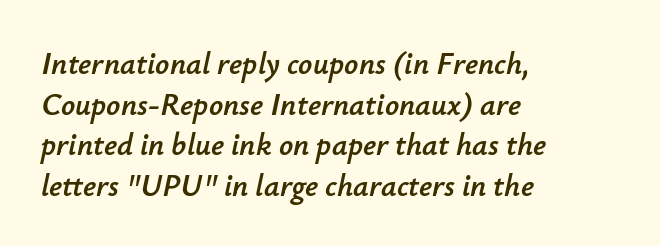
Underlining? Definitely not there. The letterforms sit shoulder to shoulder at normal distance. Normally led — the rows are evenly, conventionally spaced. Observe the lean: these are italic letterforms. A student would call this left alignment; a typographer would say flush left, rag right.
